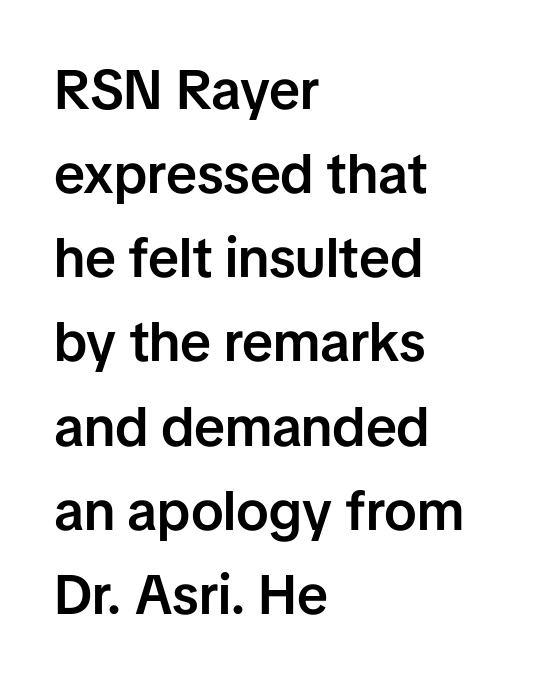
{"serif": "no", "italic": "no", "bold": "semi", "weight": "semibold", "width": "normal", "stroke_contrast": "low", "x_height": "medium", "monospaced": "no", "underline": "no", "align": "left", "line_spacing": "normal", "line_spacing_ratio": 1.53, "letter_spacing": "normal", "letter_spacing_em": 0.0, "glyph_px": 55}
